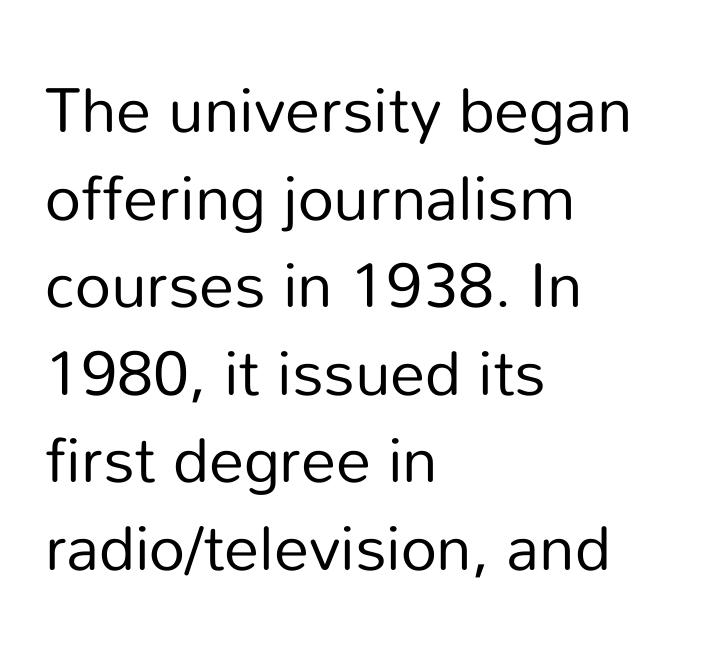
The image shows 63 px regular-weight sans-serif type, upright; set left-aligned, normal line spacing (1.39x), normal letter spacing, not underlined; low stroke contrast and a medium x-height.
